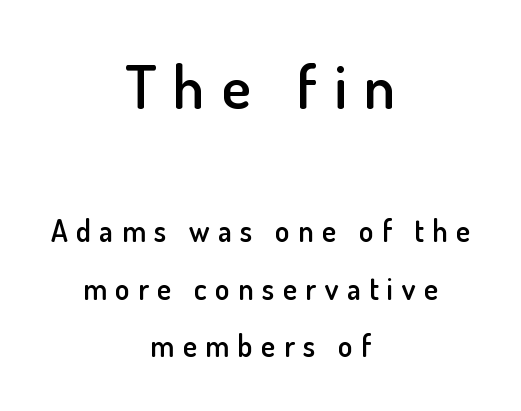
{"serif": "no", "italic": "no", "bold": "semi", "weight": "semibold", "width": "normal", "stroke_contrast": "low", "x_height": "small", "monospaced": "no", "underline": "no", "align": "center", "line_spacing": "loose", "line_spacing_ratio": 1.91, "letter_spacing": "wide", "letter_spacing_em": 0.28, "larger_block": "first", "size_ratio": 2.03, "glyph_px": 61}
